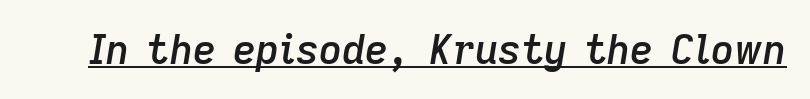
Q: Is the text bold? A: Semi-bold.
Q: Is the text italic (slanted)? A: Yes, it leans right by about 9 degrees.
Q: Is the text underlined? A: Yes.
Q: Is the spacing between letters normal or unusually wide? A: Normal.
Q: Width (condensed, normal, or wide)? A: Normal.
Q: Stroke contrast? A: Low.
Q: x-height? A: Medium.
Q: Monospaced? A: No.
